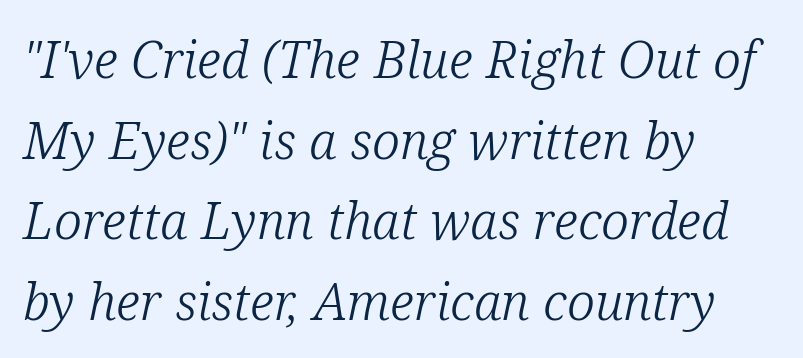
Q: Is the text bold? A: No.
Q: Is the text italic (slanted)? A: Yes, it leans right by about 12 degrees.
Q: Is the typeface a serif or a sans-serif typeface? A: Serif.
Q: Is the text underlined? A: No.
Q: How is the paragraph aligned? A: Left-aligned.
Q: Is the spacing between letters normal or unusually wide? A: Normal.
Q: Is the spacing between lines tight, normal or loose? A: Normal.
Q: Width (condensed, normal, or wide)? A: Normal.
Q: Stroke contrast? A: Low.
Q: x-height? A: Medium.
Q: Monospaced? A: No.
